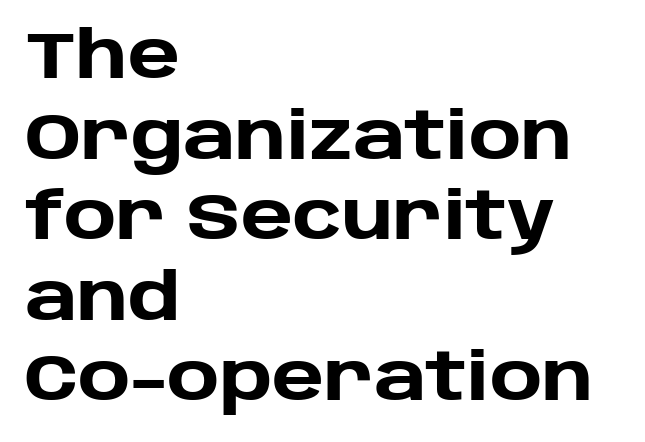
{"serif": "no", "italic": "no", "bold": "yes", "weight": "heavy", "width": "normal", "stroke_contrast": "low", "x_height": "large", "monospaced": "no", "underline": "no", "align": "left", "line_spacing_ratio": 1.22, "letter_spacing": "normal", "letter_spacing_em": 0.0, "glyph_px": 66}
